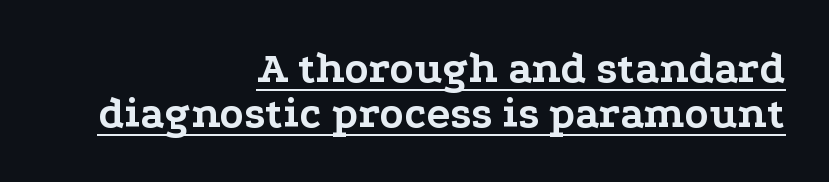
{"serif": "yes", "italic": "no", "bold": "yes", "weight": "bold", "width": "wide", "stroke_contrast": "low", "x_height": "medium", "monospaced": "no", "underline": "yes", "align": "right", "line_spacing": "tight", "line_spacing_ratio": 1.02, "letter_spacing": "normal", "letter_spacing_em": 0.0, "glyph_px": 44}
